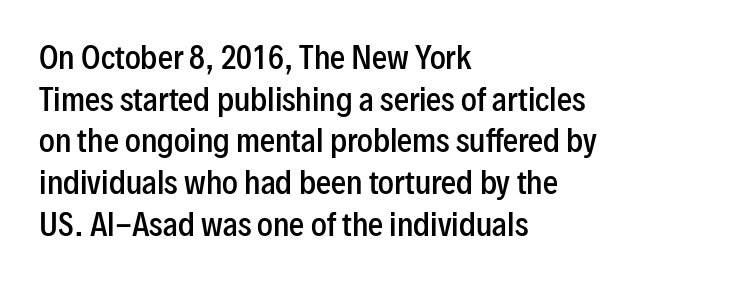
{"serif": "no", "italic": "no", "bold": "semi", "weight": "semibold", "width": "condensed", "stroke_contrast": "low", "x_height": "medium", "monospaced": "no", "underline": "no", "align": "left", "line_spacing": "normal", "line_spacing_ratio": 1.39, "letter_spacing": "normal", "letter_spacing_em": 0.0, "glyph_px": 30}
